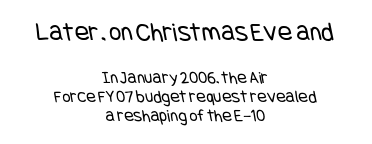
{"bold": "no", "underline": "no", "align": "center", "line_spacing": "tight", "line_spacing_ratio": 1.06, "letter_spacing": "normal", "letter_spacing_em": 0.0, "larger_block": "first", "size_ratio": 1.5, "glyph_px": 27}
